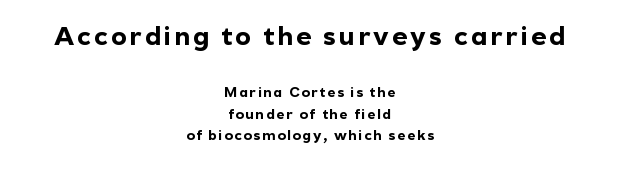
Q: Is the text bold? A: Yes.
Q: Is the text italic (slanted)? A: No, it is upright.
Q: Is the text underlined? A: No.
Q: How is the paragraph aligned? A: Centered.
Q: Is the spacing between lines tight, normal or loose? A: Normal.
Q: Which block of text is set in a larger size, the first (top) or the second (bottom)? A: The first (top) one.
